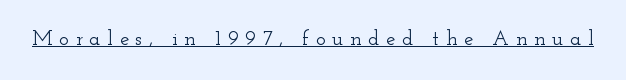
Students, observe the line beneath the letters — that is underlining. Substantial extra tracking has been applied to these lines. Style check: upright.
